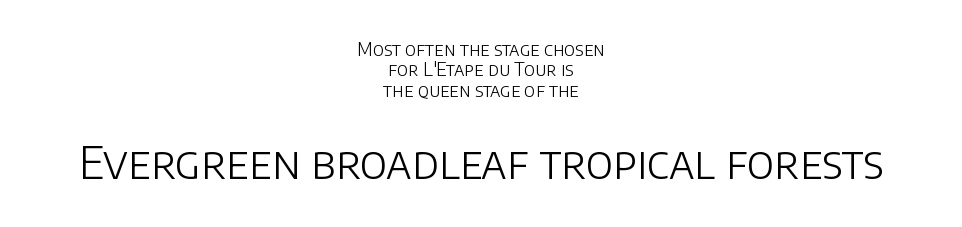
Q: Is the text bold? A: No.
Q: Is the text italic (slanted)? A: No, it is upright.
Q: Is the typeface a serif or a sans-serif typeface? A: Sans-serif.
Q: Is the text underlined? A: No.
Q: How is the paragraph aligned? A: Centered.
Q: Is the spacing between letters normal or unusually wide? A: Normal.
Q: Is the spacing between lines tight, normal or loose? A: Tight.
Q: Which block of text is set in a larger size, the first (top) or the second (bottom)? A: The second (bottom) one.
Q: Width (condensed, normal, or wide)? A: Normal.
Q: Stroke contrast? A: Low.
Q: x-height? A: Large.
Q: Monospaced? A: No.
